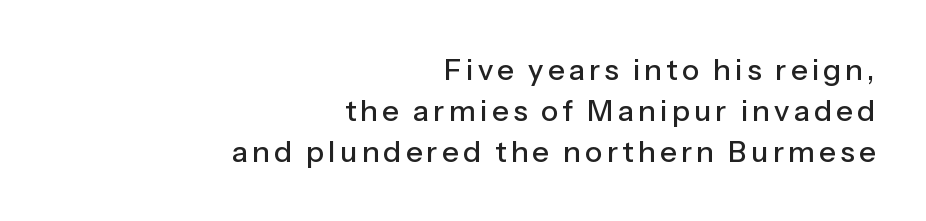
{"serif": "no", "italic": "no", "width": "normal", "stroke_contrast": "low", "x_height": "medium", "monospaced": "no", "underline": "no", "align": "right", "line_spacing": "normal", "line_spacing_ratio": 1.41, "glyph_px": 29}
